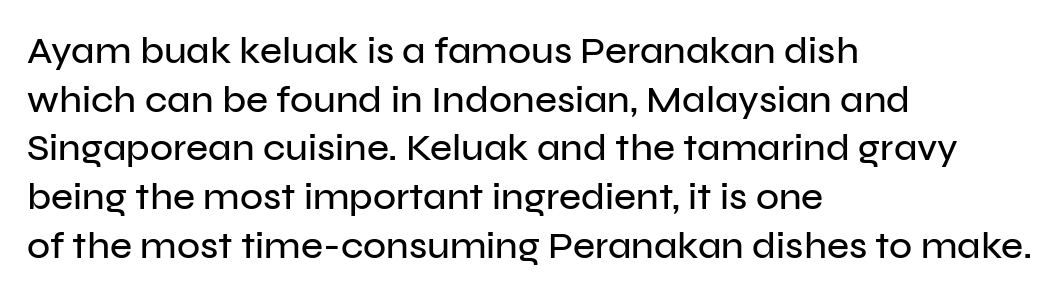
The image shows 38 px sans-serif type, upright; set left-aligned, normal line spacing (1.28x), normal letter spacing, not underlined; low stroke contrast and a medium x-height.
